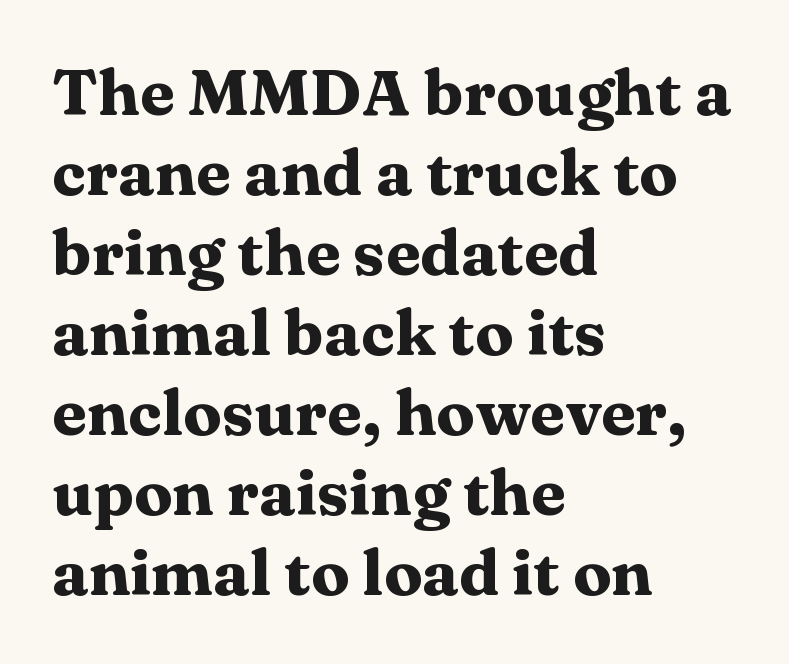
The image shows 64 px heavy, wide serif type, upright; set left-aligned, normal line spacing (1.25x), normal letter spacing, not underlined; medium stroke contrast and a medium x-height.
